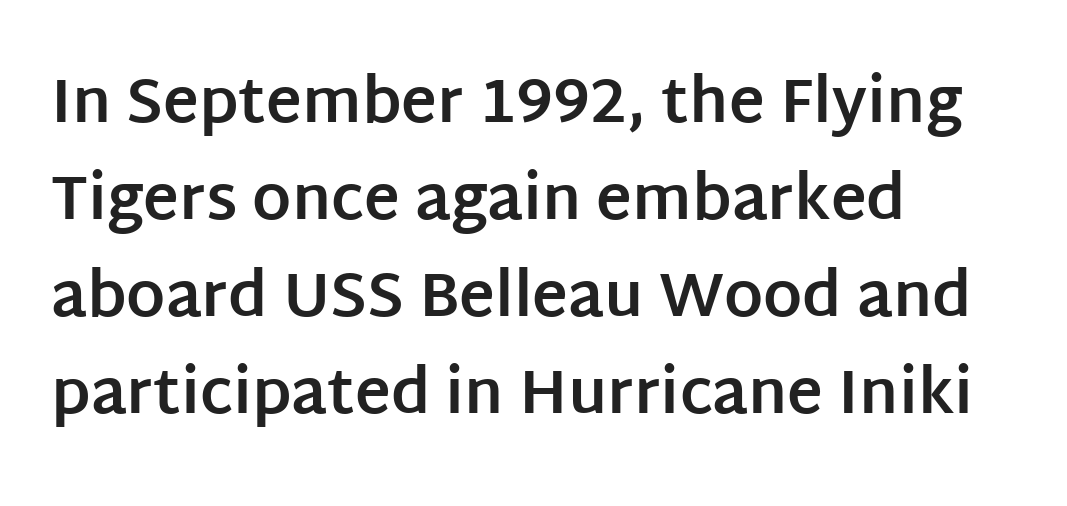
The image shows 61 px bold sans-serif type, upright; set left-aligned, normal line spacing (1.59x), normal letter spacing, not underlined; low stroke contrast and a large x-height.
